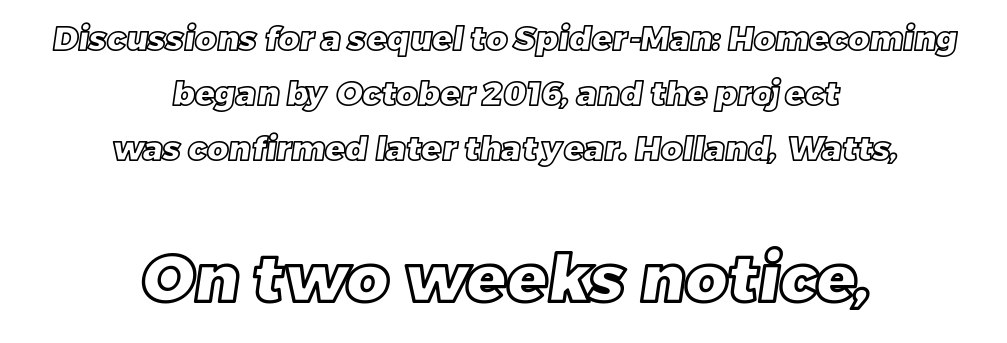
Q: Is the text underlined? A: No.
Q: How is the paragraph aligned? A: Centered.
Q: Is the spacing between letters normal or unusually wide? A: Normal.
Q: Is the spacing between lines tight, normal or loose? A: Normal.
Q: Which block of text is set in a larger size, the first (top) or the second (bottom)? A: The second (bottom) one.
Q: Width (condensed, normal, or wide)? A: Normal.
Q: x-height? A: Large.
Q: Monospaced? A: No.
